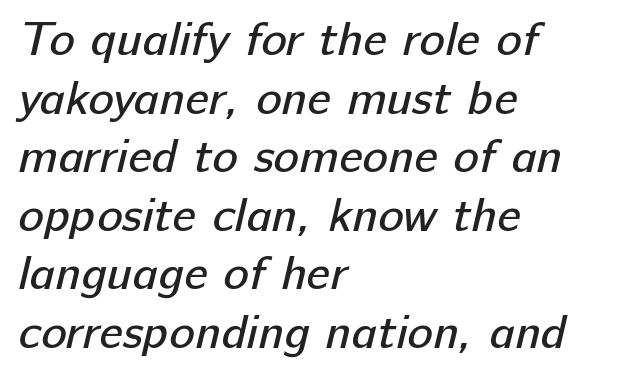
{"serif": "no", "bold": "no", "weight": "regular", "width": "normal", "stroke_contrast": "low", "x_height": "medium", "monospaced": "no", "underline": "no", "align": "left", "line_spacing_ratio": 1.22, "letter_spacing": "normal", "letter_spacing_em": 0.0, "glyph_px": 48}
